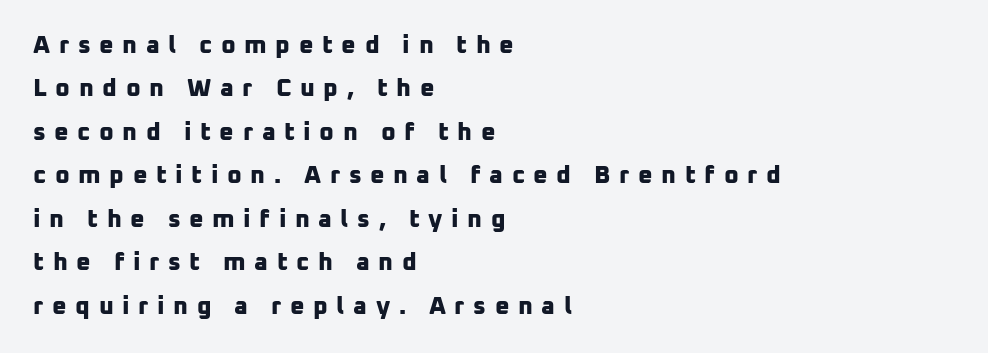
The image shows 25 px bold type; set left-aligned, line spacing 1.74x, unusually wide letter spacing (+0.34 em), not underlined.
